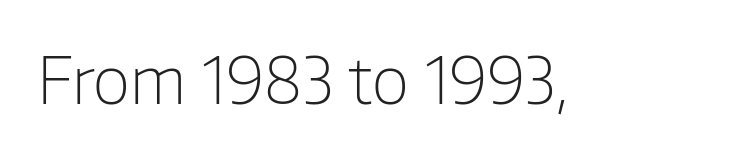
The image shows 65 px light sans-serif type, upright; set normal letter spacing, not underlined; low stroke contrast and a medium x-height.
